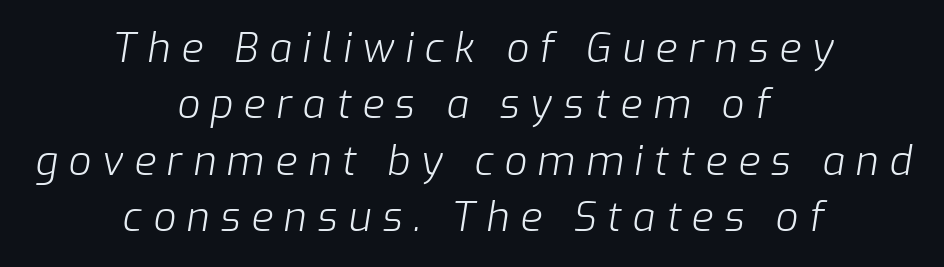
Q: Is the text bold? A: No.
Q: Is the text italic (slanted)? A: Yes, it leans right by about 9 degrees.
Q: Is the text underlined? A: No.
Q: How is the paragraph aligned? A: Centered.
Q: Is the spacing between letters normal or unusually wide? A: Unusually wide.
Q: Is the spacing between lines tight, normal or loose? A: Normal.
Q: Width (condensed, normal, or wide)? A: Normal.
Q: Stroke contrast? A: Low.
Q: x-height? A: Medium.
Q: Monospaced? A: No.
